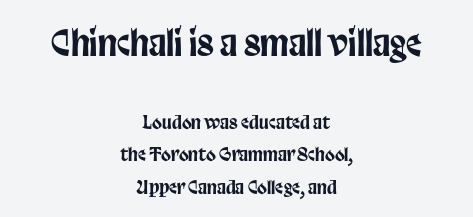
The image shows 35 px condensed sans-serif type, upright; set centered, line spacing 1.8x, normal letter spacing, not underlined; the first (top) block is 1.94x larger; low stroke contrast and a large x-height.
